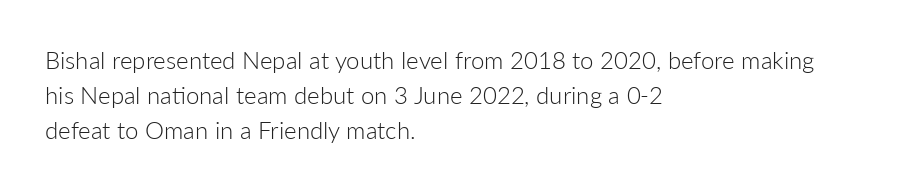
{"italic": "no", "bold": "no", "underline": "no", "align": "left", "line_spacing": "normal", "line_spacing_ratio": 1.45, "letter_spacing": "normal", "letter_spacing_em": 0.0, "glyph_px": 24}
